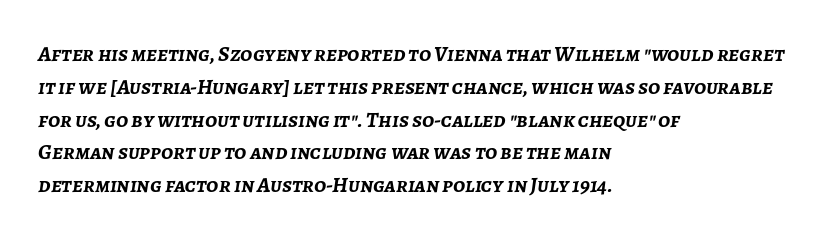
Q: Is the text bold? A: Yes.
Q: Is the text italic (slanted)? A: Yes, it leans right by about 7 degrees.
Q: Is the text underlined? A: No.
Q: How is the paragraph aligned? A: Left-aligned.
Q: Is the spacing between letters normal or unusually wide? A: Normal.
Q: Is the spacing between lines tight, normal or loose? A: Normal.
